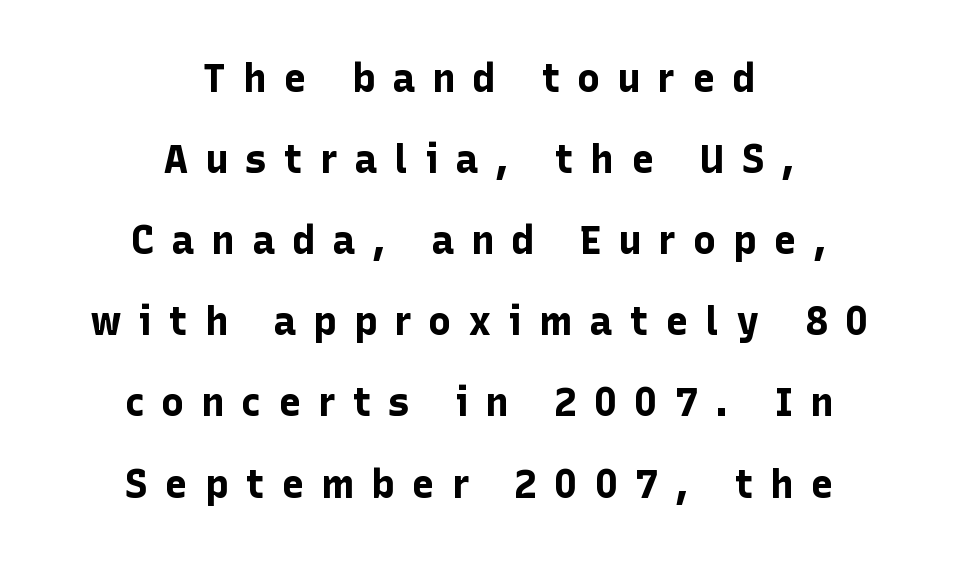
The font is running at its bold setting. The typography opts for an upright posture over an oblique one. Varying glyph widths throughout — classic text-font behaviour. Glance below the letters and you will spot only blank space. Casual observation: everything's sitting right in the middle.
